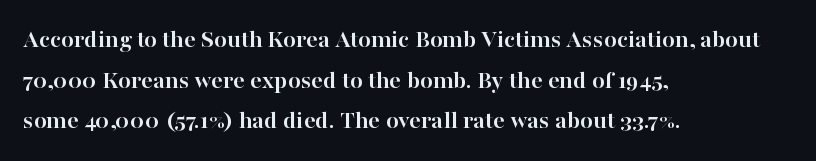
Q: Is the text bold? A: Yes.
Q: Is the text italic (slanted)? A: No, it is upright.
Q: Is the text underlined? A: No.
Q: How is the paragraph aligned? A: Left-aligned.
Q: Is the spacing between letters normal or unusually wide? A: Normal.
Q: Is the spacing between lines tight, normal or loose? A: Normal.
